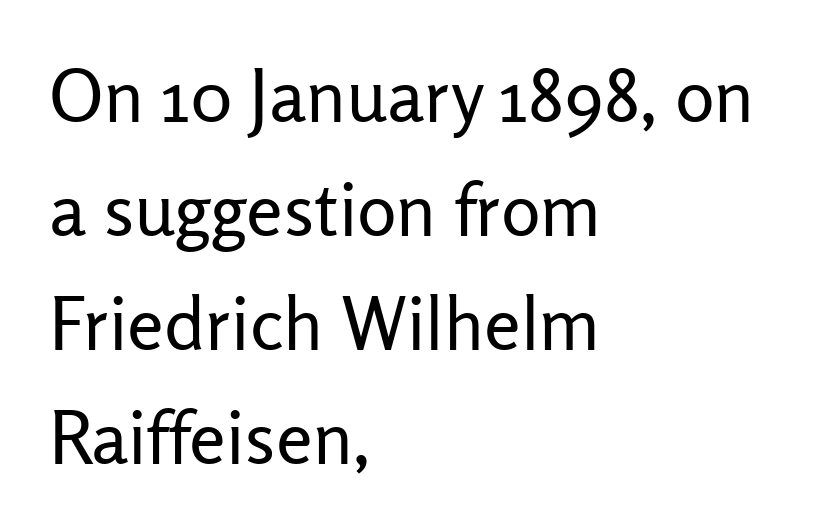
Q: Is the text bold? A: No.
Q: Is the text italic (slanted)? A: No, it is upright.
Q: Is the typeface a serif or a sans-serif typeface? A: Sans-serif.
Q: Is the text underlined? A: No.
Q: How is the paragraph aligned? A: Left-aligned.
Q: Is the spacing between letters normal or unusually wide? A: Normal.
Q: Is the spacing between lines tight, normal or loose? A: Normal.
Q: Width (condensed, normal, or wide)? A: Normal.
Q: Stroke contrast? A: Low.
Q: x-height? A: Medium.
Q: Monospaced? A: No.
